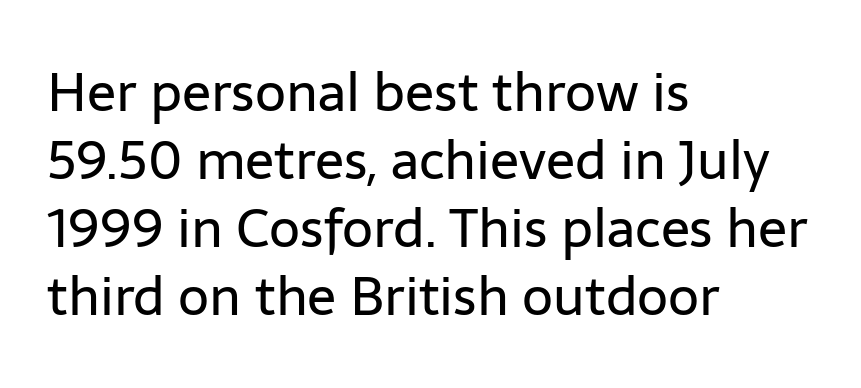
{"serif": "no", "italic": "no", "bold": "no", "weight": "regular", "width": "normal", "stroke_contrast": "low", "x_height": "medium", "monospaced": "no", "underline": "no", "align": "left", "line_spacing": "normal", "line_spacing_ratio": 1.26, "letter_spacing": "normal", "letter_spacing_em": 0.0, "glyph_px": 54}
